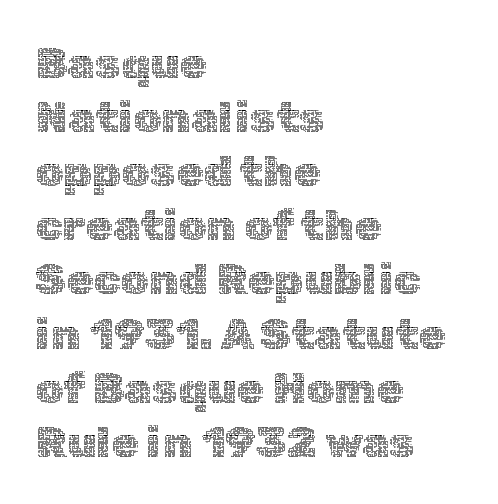
Q: Is the text bold? A: No.
Q: Is the text italic (slanted)? A: No, it is upright.
Q: Is the text underlined? A: No.
Q: How is the paragraph aligned? A: Left-aligned.
Q: Is the spacing between letters normal or unusually wide? A: Normal.
Q: Width (condensed, normal, or wide)? A: Normal.
Q: x-height? A: Medium.
Q: Monospaced? A: No.
